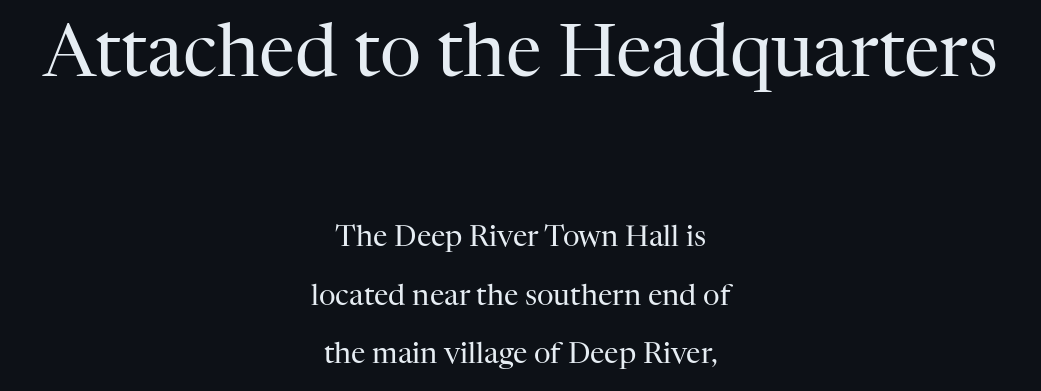
{"serif": "yes", "italic": "no", "bold": "no", "weight": "regular", "width": "normal", "stroke_contrast": "high", "x_height": "medium", "monospaced": "no", "underline": "no", "align": "center", "line_spacing": "loose", "line_spacing_ratio": 2.02, "letter_spacing": "normal", "letter_spacing_em": 0.0, "larger_block": "first", "size_ratio": 2.48, "glyph_px": 72}
